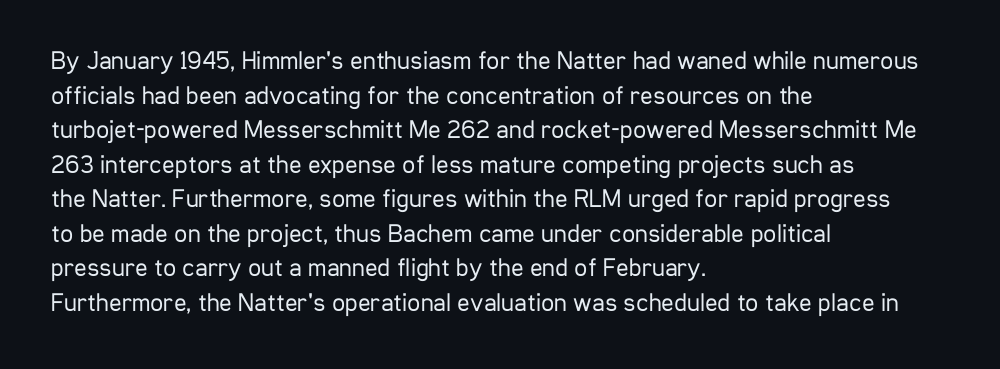
No chunkiness to these letters — they're not bold. A classic flush-left, rag-right setting is used for this passage. One glance says typical: line gaps are just what's usual. The letters sit at their default tracking, neither squeezed nor spread.
